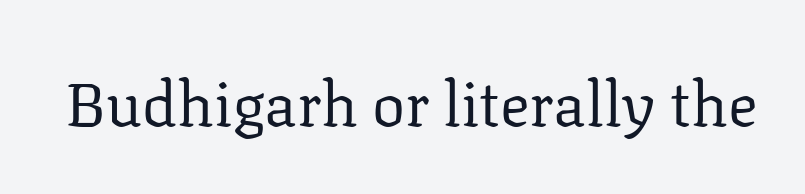
Tall strokes in this sample are plumb rather than angled. Any mark beneath the type? The region is blank. Caption: face not bold, strokes unweighted. Does the type have serifs? Yes, each stem ends in a small foot. Looks like regular typesetting: each glyph gets only the width it needs. The passage shown has conventional tracking throughout.
